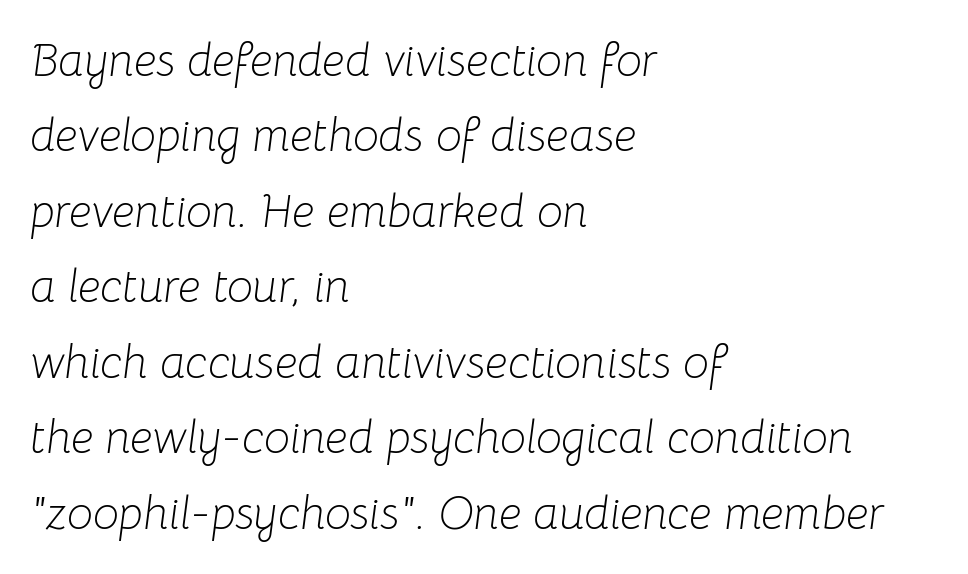
{"italic": "yes", "lean": "right", "slant_degrees": 8, "bold": "no", "weight": "light", "width": "normal", "stroke_contrast": "low", "x_height": "medium", "monospaced": "no", "underline": "no", "align": "left", "line_spacing": "normal", "line_spacing_ratio": 1.64, "letter_spacing": "normal", "letter_spacing_em": 0.0, "glyph_px": 46}
